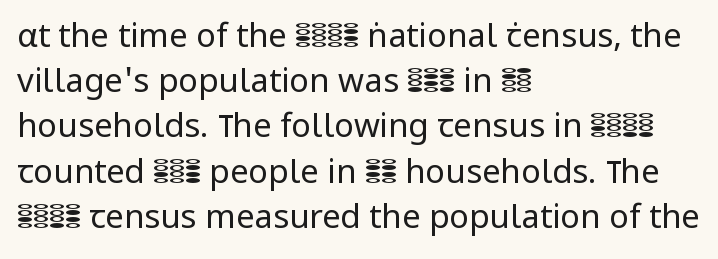
{"serif": "no", "italic": "no", "bold": "no", "weight": "regular", "width": "normal", "stroke_contrast": "low", "x_height": "medium", "monospaced": "no", "underline": "no", "align": "left", "line_spacing": "normal", "line_spacing_ratio": 1.37, "letter_spacing": "normal", "letter_spacing_em": 0.0, "glyph_px": 33}
